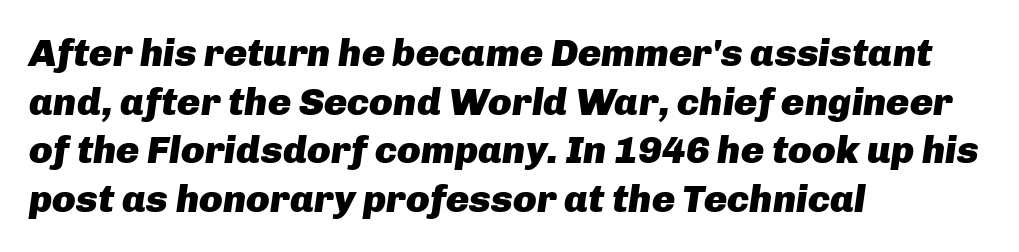
Q: Is the text bold? A: Yes.
Q: Is the text italic (slanted)? A: Yes, it leans right by about 8 degrees.
Q: Is the text underlined? A: No.
Q: How is the paragraph aligned? A: Left-aligned.
Q: Is the spacing between letters normal or unusually wide? A: Normal.
Q: Is the spacing between lines tight, normal or loose? A: Normal.
Q: Width (condensed, normal, or wide)? A: Normal.
Q: Stroke contrast? A: Low.
Q: x-height? A: Medium.
Q: Monospaced? A: No.
